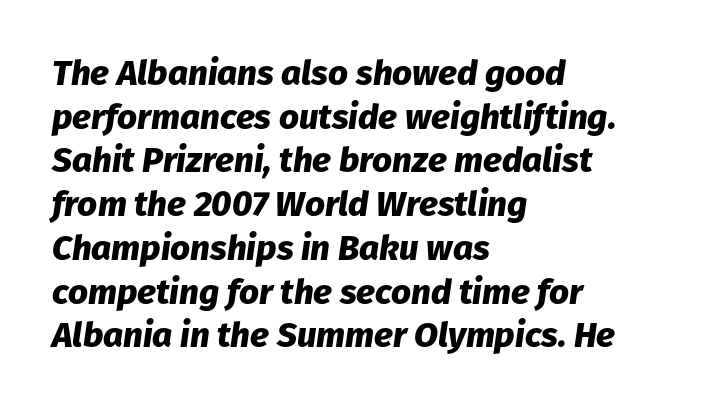
Designer's note — italics engaged. A student would call this left alignment; a typographer would say flush left, rag right. Baseline-to-baseline distance is the conventional proportion of letter height. This sample uses plain, unmodified letter spacing.
